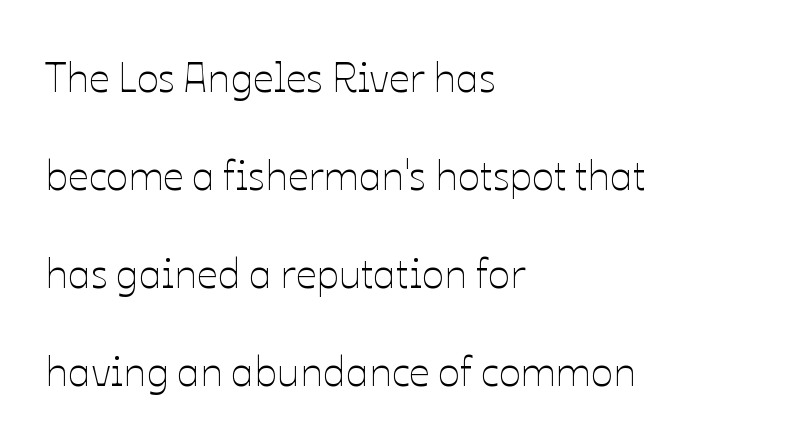
Q: Is the text bold? A: No.
Q: Is the text italic (slanted)? A: No, it is upright.
Q: Is the text underlined? A: No.
Q: How is the paragraph aligned? A: Left-aligned.
Q: Is the spacing between letters normal or unusually wide? A: Normal.
Q: Is the spacing between lines tight, normal or loose? A: Loose.
Q: Width (condensed, normal, or wide)? A: Normal.
Q: Stroke contrast? A: Low.
Q: x-height? A: Medium.
Q: Monospaced? A: No.
